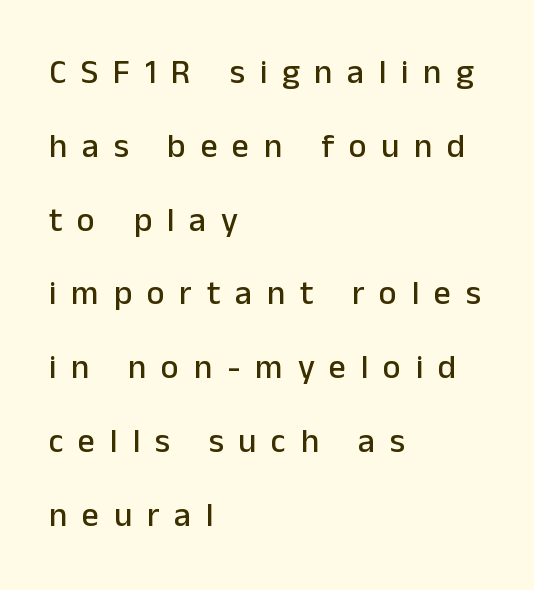
The image shows 34 px sans-serif type, upright; set left-aligned, loose line spacing (2.17x), unusually wide letter spacing (+0.43 em), not underlined; low stroke contrast and a medium x-height.
